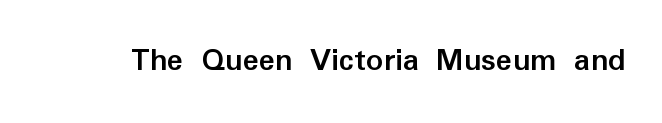
Q: Is the text bold? A: Yes.
Q: Is the text italic (slanted)? A: No, it is upright.
Q: Is the typeface a serif or a sans-serif typeface? A: Sans-serif.
Q: Is the text underlined? A: No.
Q: Is the spacing between letters normal or unusually wide? A: Normal.
Q: Width (condensed, normal, or wide)? A: Normal.
Q: Stroke contrast? A: Low.
Q: x-height? A: Medium.
Q: Monospaced? A: No.
